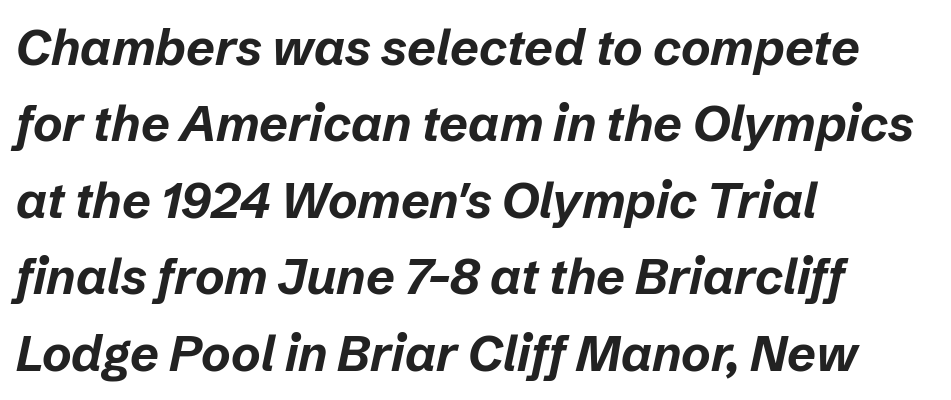
The passage shown is typed in a proportional face where columns would drift. In terms of posture, this sample is oblique. The passage shown stacks its lines at a standard gap. Each row of text sits above clean, open space. The rendering anchors every line to the left-hand side. Nobody touched the tracking dial on this one.
